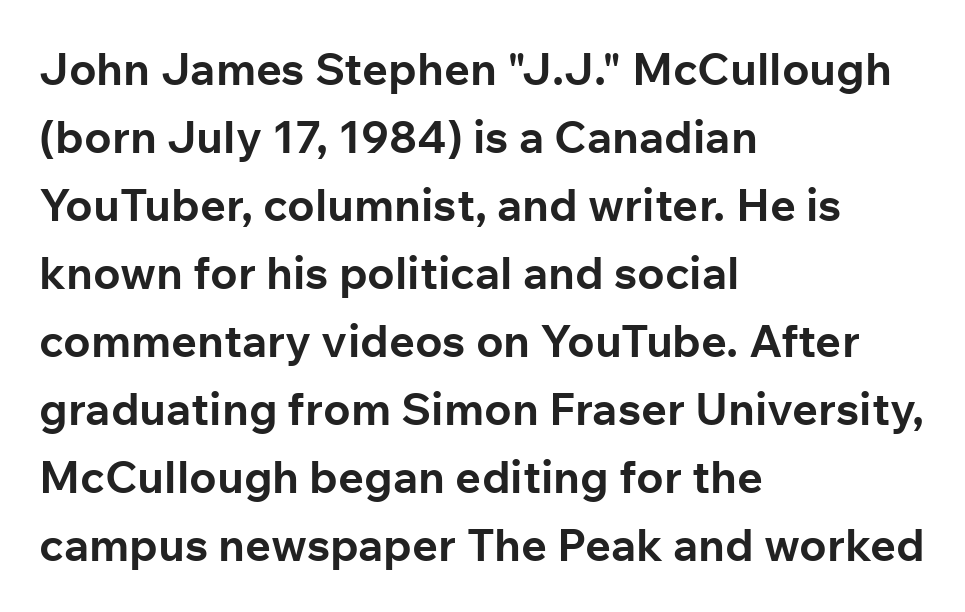
Q: Is the text bold? A: Yes.
Q: Is the text italic (slanted)? A: No, it is upright.
Q: Is the typeface a serif or a sans-serif typeface? A: Sans-serif.
Q: Is the text underlined? A: No.
Q: How is the paragraph aligned? A: Left-aligned.
Q: Is the spacing between letters normal or unusually wide? A: Normal.
Q: Is the spacing between lines tight, normal or loose? A: Normal.
Q: Width (condensed, normal, or wide)? A: Normal.
Q: Stroke contrast? A: Low.
Q: x-height? A: Medium.
Q: Monospaced? A: No.
